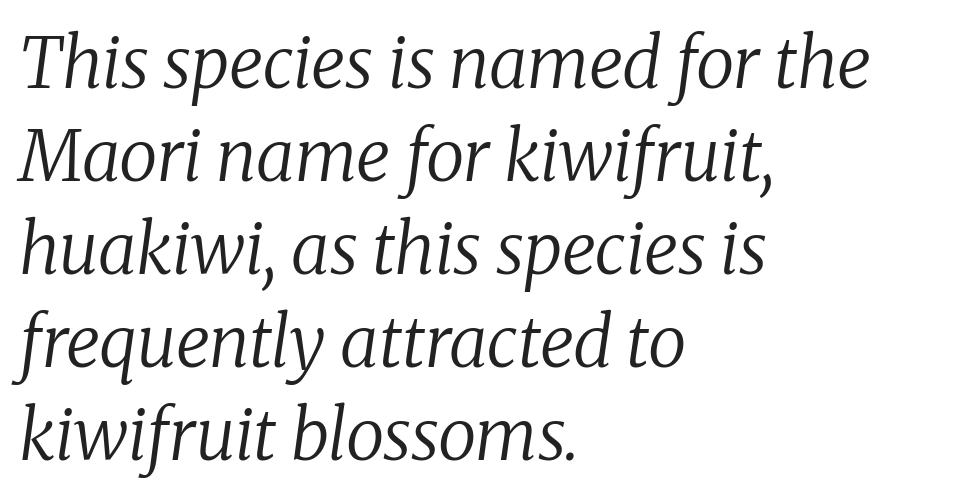
The image shows 70 px regular-weight serif type, italic (leaning right); set left-aligned, normal line spacing (1.33x), normal letter spacing, not underlined; low stroke contrast and a medium x-height.
